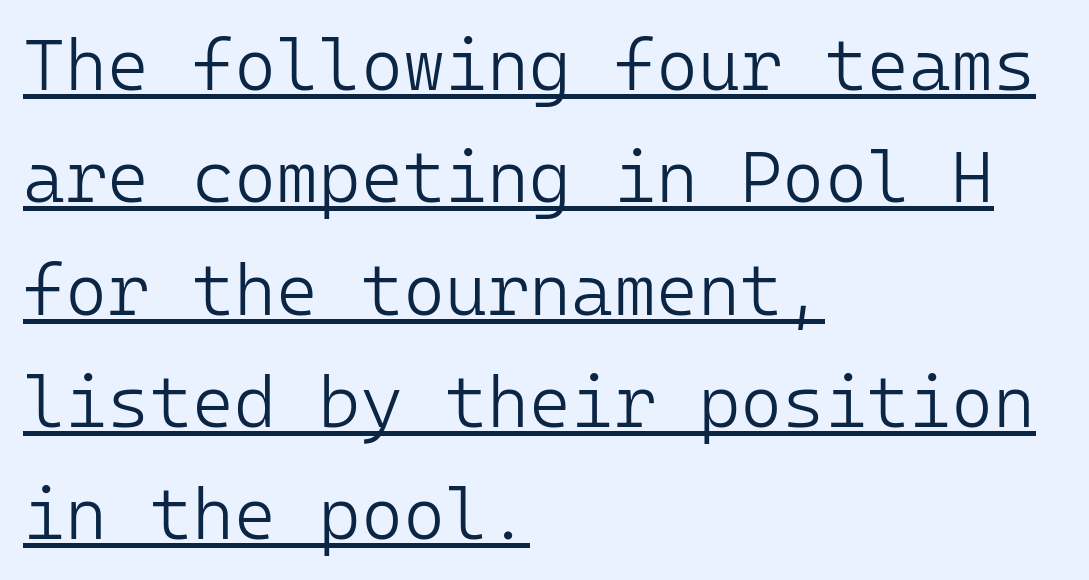
Q: Is the text bold? A: No.
Q: Is the text italic (slanted)? A: No, it is upright.
Q: Is the typeface a serif or a sans-serif typeface? A: Sans-serif.
Q: Is the text underlined? A: Yes.
Q: How is the paragraph aligned? A: Left-aligned.
Q: Is the spacing between letters normal or unusually wide? A: Normal.
Q: Is the spacing between lines tight, normal or loose? A: Normal.
Q: Width (condensed, normal, or wide)? A: Normal.
Q: Stroke contrast? A: Low.
Q: x-height? A: Medium.
Q: Monospaced? A: Yes.
